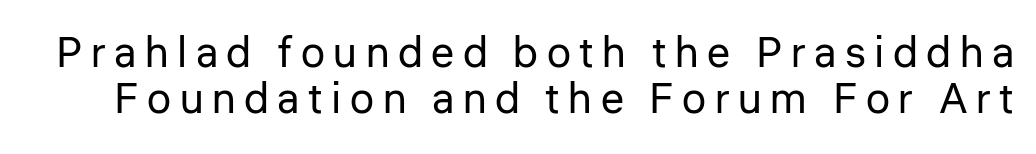
This sample has the flowing, uneven cadence of proportional lettering. The gaps between neighbouring characters are conspicuously large. The passage shown stacks its lines with hardly any gap. Italic? Not at all — the glyphs are vertical.
